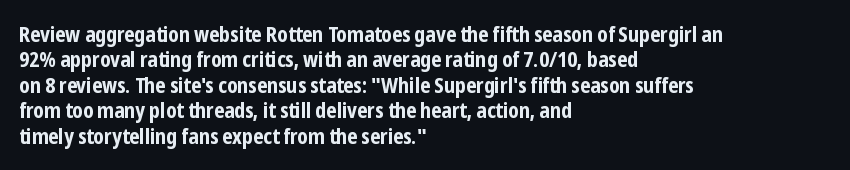
The gaps between neighbouring characters are ordinary and unremarkable. Heavy, bold letterforms. Posture: straight, roman, zero tilt. Caption: multi-line text, flush left, ragged right. Clear beneath every line of the passage.
